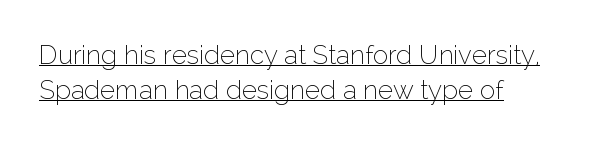
Q: Is the text bold? A: No.
Q: Is the text italic (slanted)? A: No, it is upright.
Q: Is the text underlined? A: Yes.
Q: Is the spacing between letters normal or unusually wide? A: Normal.
Q: Is the spacing between lines tight, normal or loose? A: Normal.
